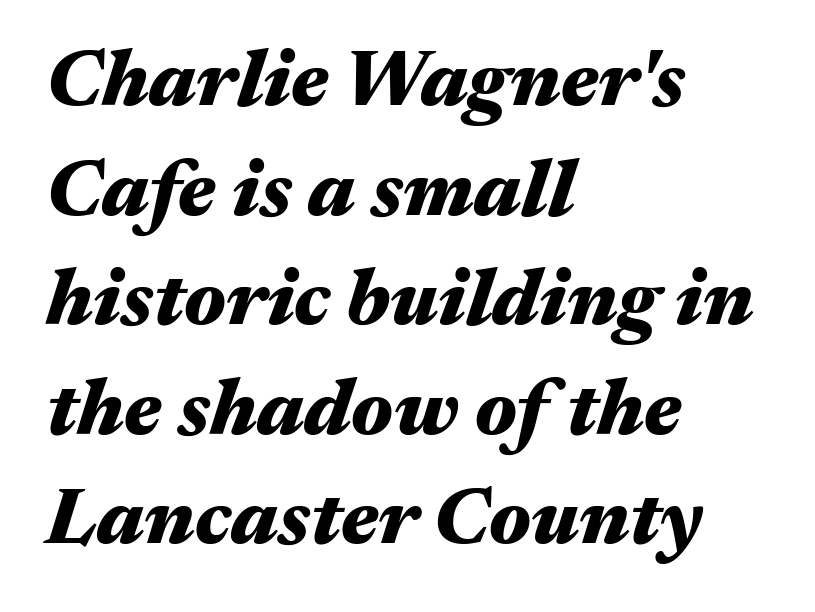
Q: Is the text bold? A: Yes.
Q: Is the text italic (slanted)? A: Yes, it leans right by about 17 degrees.
Q: Is the text underlined? A: No.
Q: How is the paragraph aligned? A: Left-aligned.
Q: Is the spacing between letters normal or unusually wide? A: Normal.
Q: Is the spacing between lines tight, normal or loose? A: Normal.
Q: Width (condensed, normal, or wide)? A: Wide.
Q: Stroke contrast? A: Medium.
Q: x-height? A: Medium.
Q: Monospaced? A: No.
